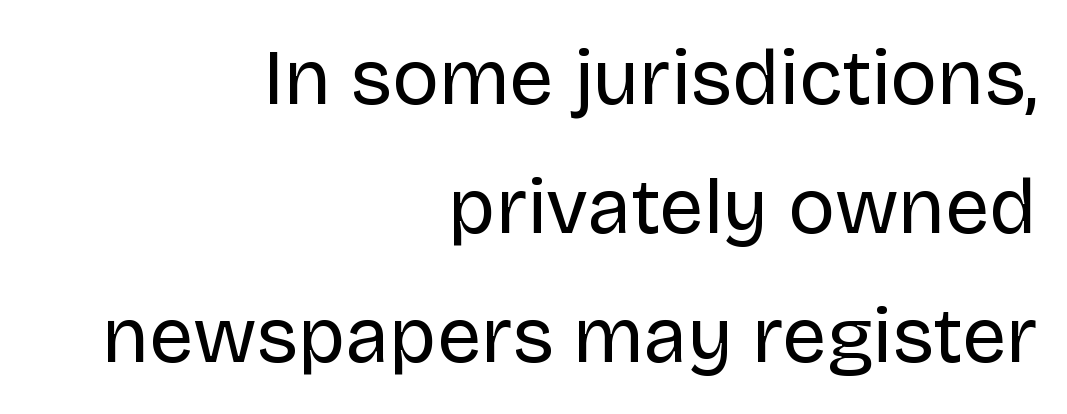
Q: Is the text bold? A: No.
Q: Is the text italic (slanted)? A: No, it is upright.
Q: Is the typeface a serif or a sans-serif typeface? A: Sans-serif.
Q: Is the text underlined? A: No.
Q: How is the paragraph aligned? A: Right-aligned.
Q: Is the spacing between letters normal or unusually wide? A: Normal.
Q: Is the spacing between lines tight, normal or loose? A: Normal.
Q: Width (condensed, normal, or wide)? A: Normal.
Q: Stroke contrast? A: Low.
Q: x-height? A: Large.
Q: Monospaced? A: No.
